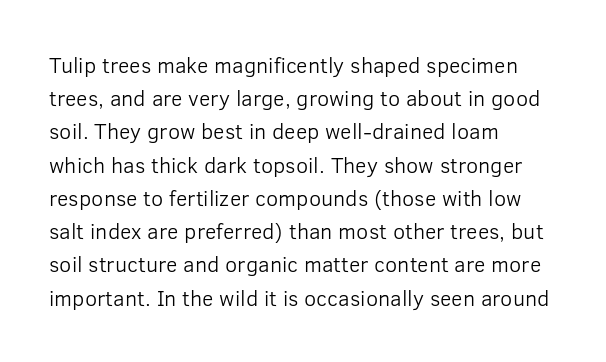
Tall strokes in this sample are plumb rather than angled. Weight: regular or lighter. Tracking value appears to be zero — textbook default spacing. The passage shown stacks its lines at a standard gap. The lines in this sample share a left origin and differ only in where they stop. Anything drawn beneath the words? Only blank space.
